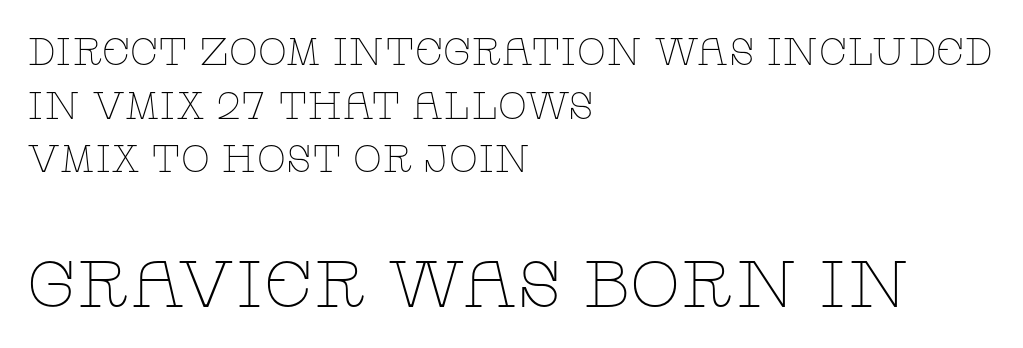
The image shows 66 px thin, wide serif type, upright; set left-aligned, normal line spacing (1.41x), normal letter spacing, not underlined; the second (bottom) block is 1.74x larger; low stroke contrast and a large x-height.
